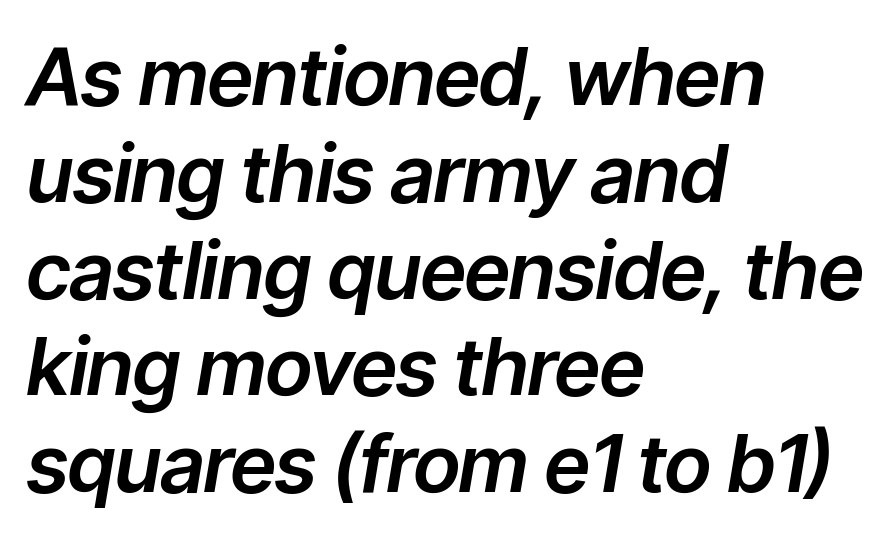
Casual observation: everything's shoved over to the left. The rendering uses natural spacing where letterforms have individual widths. The gaps between neighbouring characters are ordinary and unremarkable. Descenders hang freely into open space.
